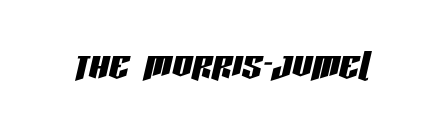
The words here are not underlined. Proportional: the letters do not fall into vertical columns. The typography opts for an oblique posture over an upright one. What stands out about the letter spacing? Nothing — it is the standard amount.
